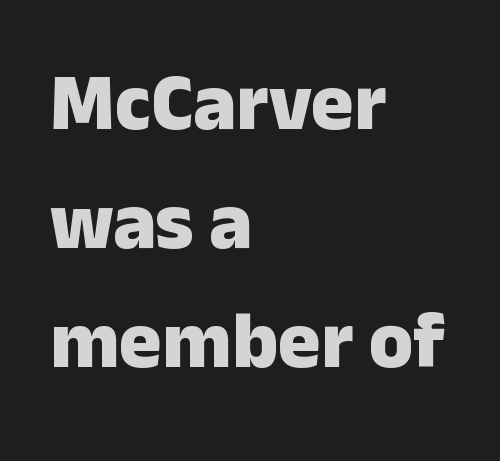
The image shows 80 px heavy sans-serif type, upright; set left-aligned, normal line spacing (1.49x), normal letter spacing, not underlined; low stroke contrast and a medium x-height.
